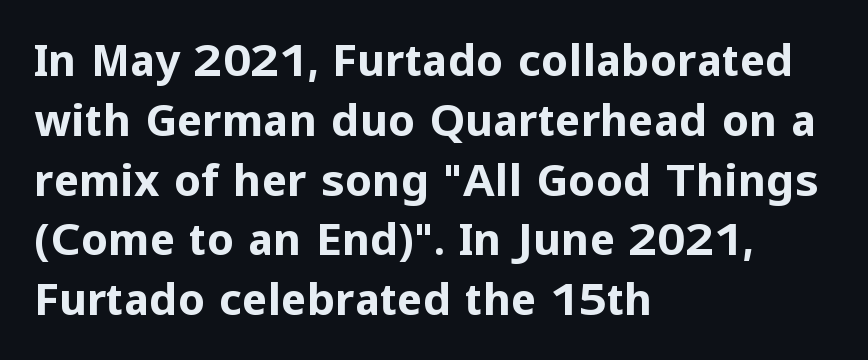
{"serif": "no", "italic": "no", "bold": "yes", "weight": "bold", "width": "normal", "stroke_contrast": "low", "x_height": "medium", "monospaced": "no", "underline": "no", "align": "left", "line_spacing": "normal", "line_spacing_ratio": 1.39, "letter_spacing": "normal", "letter_spacing_em": 0.0, "glyph_px": 43}
